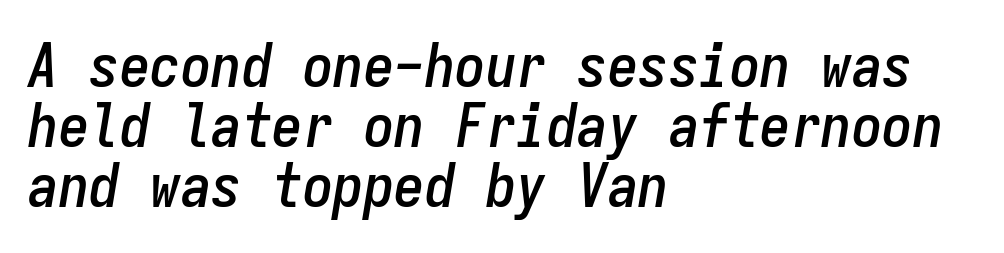
The image shows 61 px condensed type, italic (leaning right), monospaced; set left-aligned, tight line spacing (0.98x), normal letter spacing, not underlined; low stroke contrast and a medium x-height.
